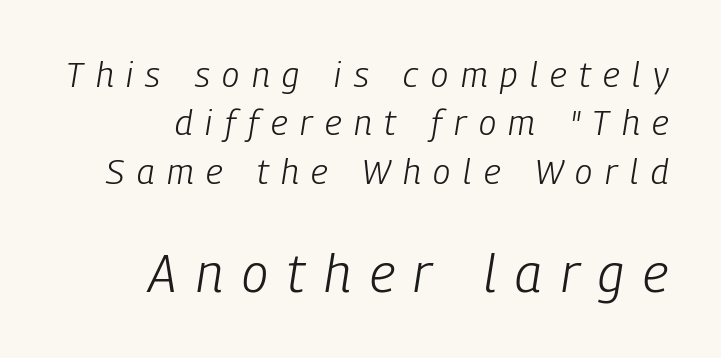
A typesetter would mark this as italic. The setting favours the right margin, as signatures and pull-quotes sometimes do. Type size steps up from the first block to the second. The block of text has a typical density, with ordinary space between rows. Caption: face not bold, strokes unweighted. Descenders hang freely into open space.
